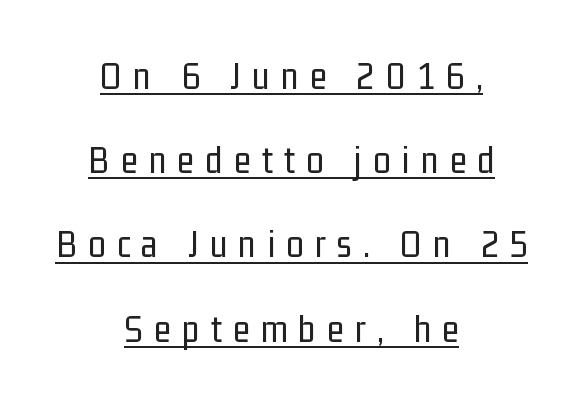
{"serif": "no", "italic": "no", "bold": "no", "weight": "regular", "width": "condensed", "stroke_contrast": "low", "x_height": "medium", "monospaced": "no", "underline": "yes", "align": "center", "line_spacing": "loose", "line_spacing_ratio": 2.16, "letter_spacing": "wide", "letter_spacing_em": 0.29, "glyph_px": 39}
